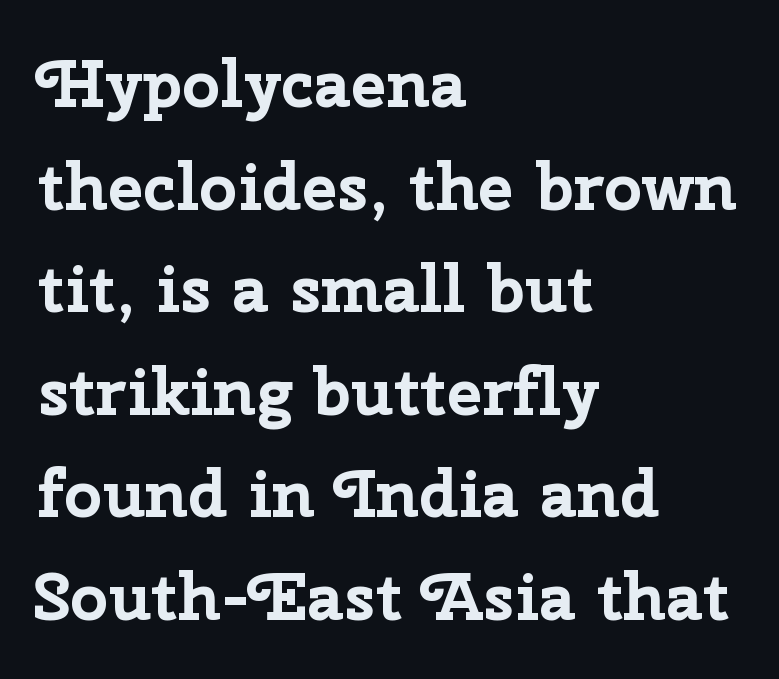
Q: Is the text bold? A: Yes.
Q: Is the text italic (slanted)? A: No, it is upright.
Q: Is the typeface a serif or a sans-serif typeface? A: Sans-serif.
Q: Is the text underlined? A: No.
Q: How is the paragraph aligned? A: Left-aligned.
Q: Is the spacing between letters normal or unusually wide? A: Normal.
Q: Is the spacing between lines tight, normal or loose? A: Normal.
Q: Width (condensed, normal, or wide)? A: Normal.
Q: Stroke contrast? A: Low.
Q: x-height? A: Medium.
Q: Monospaced? A: No.
